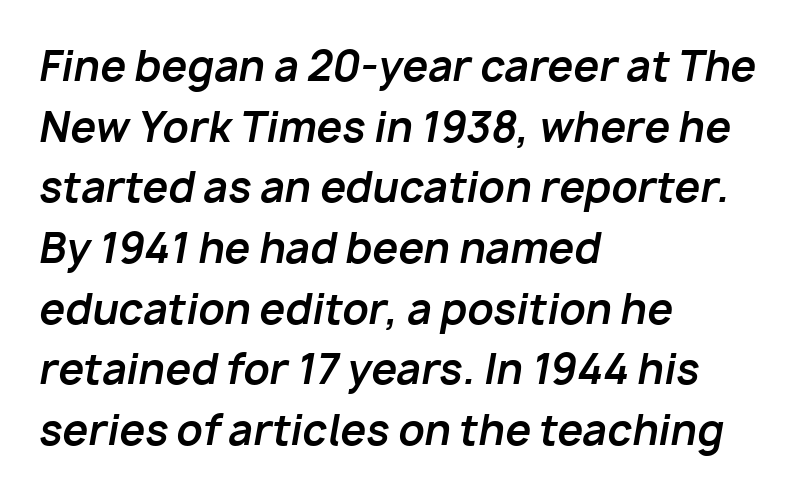
Q: Is the text bold? A: Yes.
Q: Is the text italic (slanted)? A: Yes, it leans right by about 10 degrees.
Q: Is the text underlined? A: No.
Q: How is the paragraph aligned? A: Left-aligned.
Q: Is the spacing between letters normal or unusually wide? A: Normal.
Q: Is the spacing between lines tight, normal or loose? A: Normal.
Q: Width (condensed, normal, or wide)? A: Normal.
Q: Stroke contrast? A: Low.
Q: x-height? A: Medium.
Q: Monospaced? A: No.
